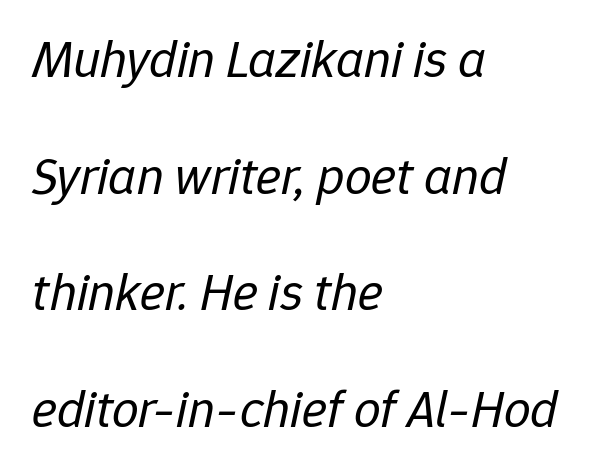
This sample uses plain, unmodified letter spacing. Unmarked baselines from the first word to the last. Character widths vary here, with narrow letters taking less room than wide ones. Left-aligned paragraph, ragged on the right. Heft: none added — not bold.
